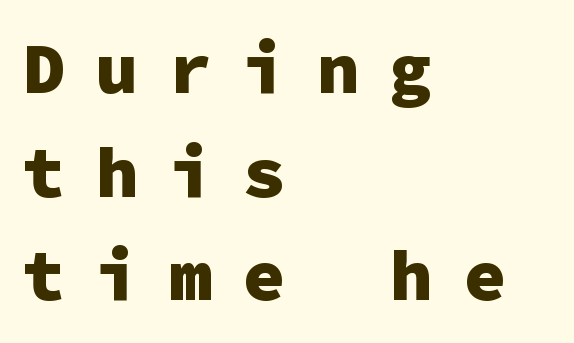
Q: Is the text bold? A: Yes.
Q: Is the text italic (slanted)? A: No, it is upright.
Q: Is the typeface a serif or a sans-serif typeface? A: Sans-serif.
Q: Is the text underlined? A: No.
Q: How is the paragraph aligned? A: Left-aligned.
Q: Is the spacing between letters normal or unusually wide? A: Unusually wide.
Q: Is the spacing between lines tight, normal or loose? A: Normal.
Q: Width (condensed, normal, or wide)? A: Normal.
Q: Stroke contrast? A: Low.
Q: x-height? A: Medium.
Q: Monospaced? A: Yes.
